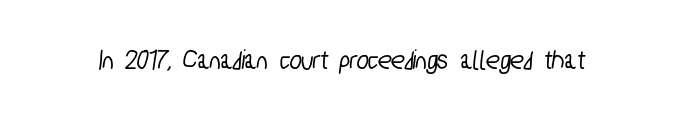
{"serif": "no", "width": "condensed", "stroke_contrast": "low", "x_height": "medium", "monospaced": "no", "underline": "no", "letter_spacing": "normal", "letter_spacing_em": 0.0, "glyph_px": 28}
